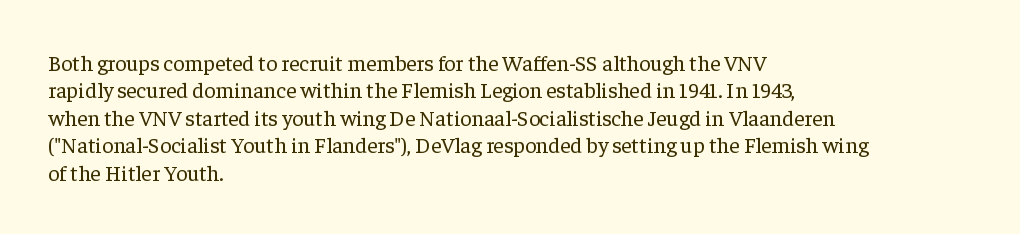
The image shows 22 px text type, upright; set left-aligned, normal line spacing (1.25x), normal letter spacing, not underlined.
